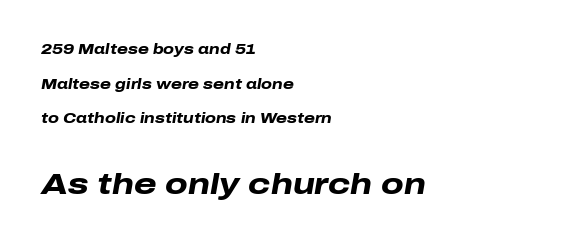
The image shows 29 px heavy, wide type, italic (leaning right); set left-aligned, loose line spacing (2.48x), normal letter spacing, not underlined; the second (bottom) block is 2.07x larger; low stroke contrast and a medium x-height.
